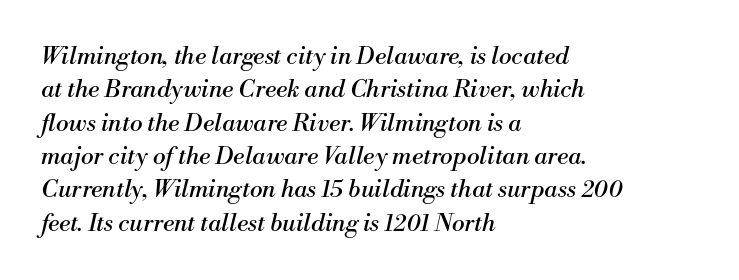
{"italic": "yes", "lean": "right", "slant_degrees": 13, "bold": "no", "underline": "no", "align": "left", "line_spacing": "normal", "line_spacing_ratio": 1.39, "letter_spacing": "normal", "letter_spacing_em": 0.0, "glyph_px": 24}
